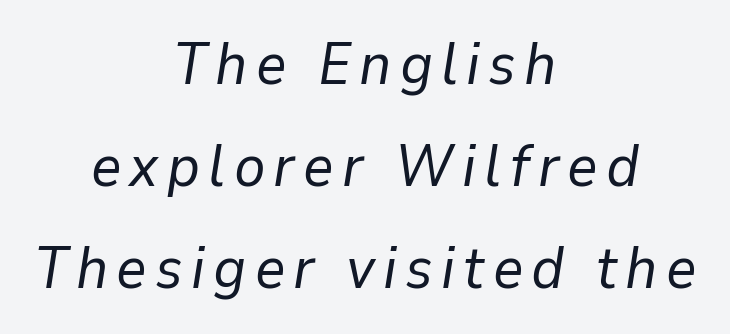
Q: Is the text bold? A: No.
Q: Is the text italic (slanted)? A: Yes, it leans right by about 9 degrees.
Q: Is the text underlined? A: No.
Q: How is the paragraph aligned? A: Centered.
Q: Width (condensed, normal, or wide)? A: Normal.
Q: Stroke contrast? A: Low.
Q: x-height? A: Medium.
Q: Monospaced? A: No.
